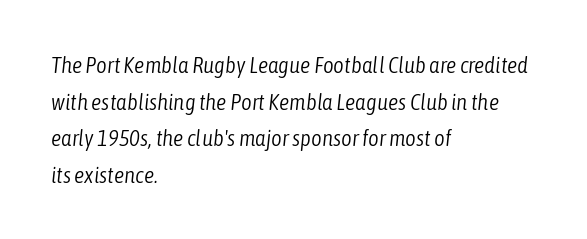
Q: Is the text bold? A: No.
Q: Is the text italic (slanted)? A: Yes, it leans right by about 6 degrees.
Q: Is the text underlined? A: No.
Q: How is the paragraph aligned? A: Left-aligned.
Q: Is the spacing between letters normal or unusually wide? A: Normal.
Q: Is the spacing between lines tight, normal or loose? A: Normal.
